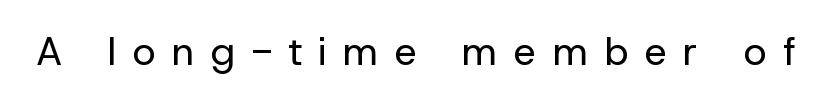
{"serif": "no", "italic": "no", "bold": "no", "weight": "regular", "width": "normal", "stroke_contrast": "low", "x_height": "medium", "monospaced": "no", "underline": "no", "letter_spacing": "wide", "letter_spacing_em": 0.43, "glyph_px": 39}
